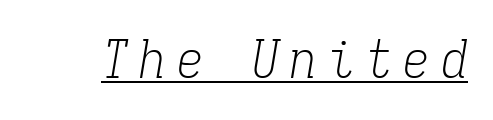
Type style note: has serifs. Caption: expanded tracking, letters set apart. If you drew a line through each stem, it would be angled. This is underlined copy, the kind a proofreader might mark for attention.
